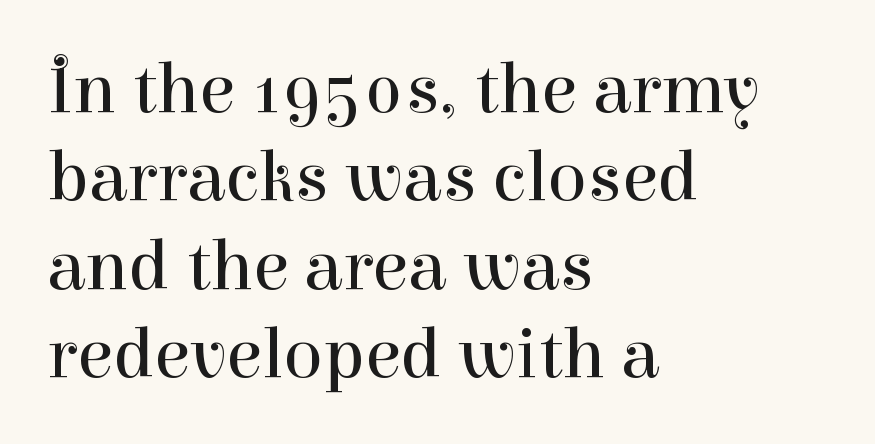
Heft: none added — not bold. Spacing verdict: proportional, widths tailored to each character. The face used here is rendered with its standard letterfit. The glyphs in this specimen are seriffed.
